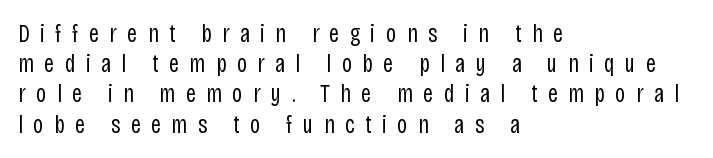
Q: Is the text bold? A: No.
Q: Is the text italic (slanted)? A: No, it is upright.
Q: Is the text underlined? A: No.
Q: How is the paragraph aligned? A: Left-aligned.
Q: Is the spacing between letters normal or unusually wide? A: Unusually wide.
